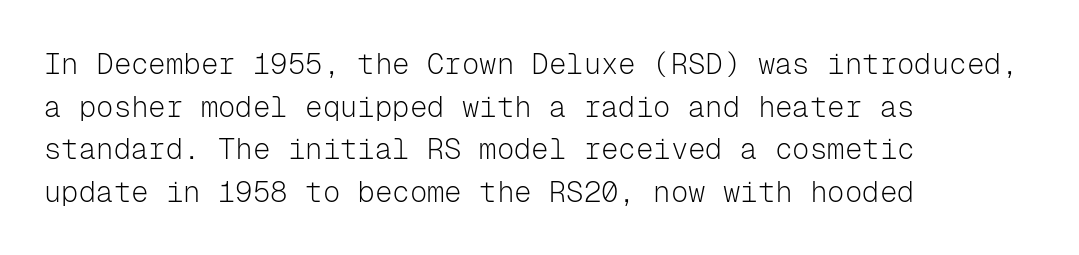
The image shows 29 px light sans-serif type, upright, monospaced; set left-aligned, normal line spacing (1.47x), normal letter spacing, not underlined; low stroke contrast and a medium x-height.
